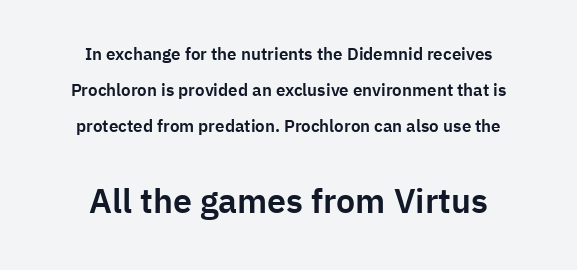
Q: Is the text italic (slanted)? A: No, it is upright.
Q: Is the typeface a serif or a sans-serif typeface? A: Sans-serif.
Q: Is the text underlined? A: No.
Q: How is the paragraph aligned? A: Centered.
Q: Is the spacing between letters normal or unusually wide? A: Normal.
Q: Is the spacing between lines tight, normal or loose? A: Loose.
Q: Which block of text is set in a larger size, the first (top) or the second (bottom)? A: The second (bottom) one.
Q: Width (condensed, normal, or wide)? A: Normal.
Q: Stroke contrast? A: Low.
Q: x-height? A: Medium.
Q: Monospaced? A: No.
